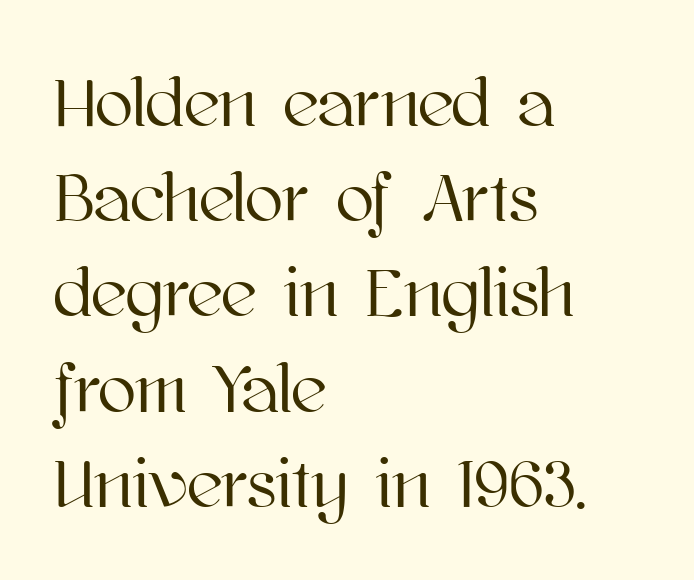
Q: Is the text italic (slanted)? A: No, it is upright.
Q: Is the text underlined? A: No.
Q: How is the paragraph aligned? A: Left-aligned.
Q: Is the spacing between letters normal or unusually wide? A: Normal.
Q: Is the spacing between lines tight, normal or loose? A: Normal.
Q: Width (condensed, normal, or wide)? A: Normal.
Q: Stroke contrast? A: High.
Q: x-height? A: Medium.
Q: Monospaced? A: No.
